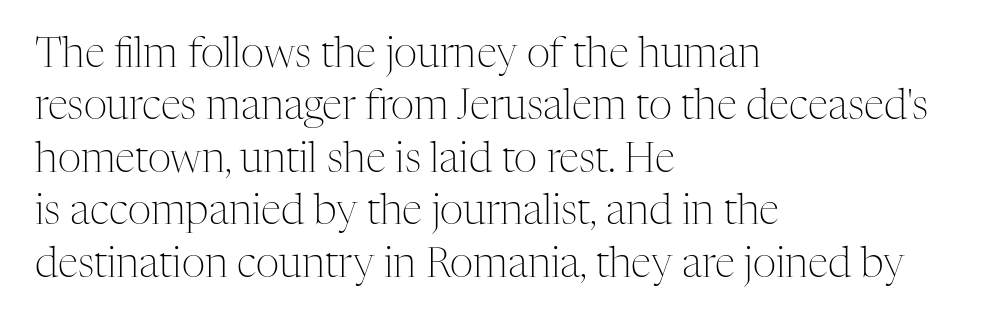
The text was rendered using a seriffed face with decorative stroke endings. Letters rest on an invisible, unmarked baseline. Every row of glyphs begins at an identical x-position on the left. The space between consecutive lines is moderate.
